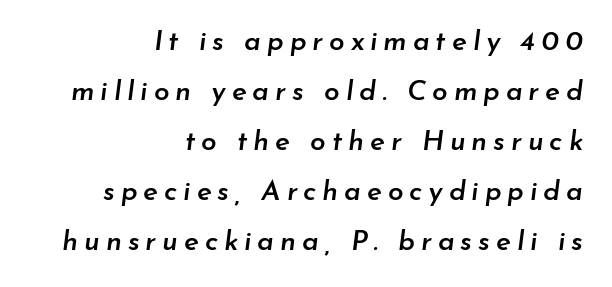
The image shows 28 px semibold type, italic (leaning right); set right-aligned, line spacing 1.79x, unusually wide letter spacing (+0.21 em), not underlined; low stroke contrast and a small x-height.
